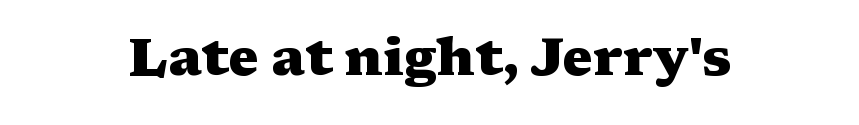
The face used here has the dense, thick strokes of a bold. Notice how the stems are strictly vertical — no italics here. Default kerning and tracking; the words read as compact shapes. The face used here is seriffed, in the tradition of book romans. Note the varied advance widths — an 'i' is clearly narrower than an 'm'.
